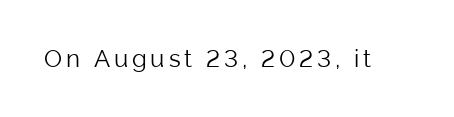
Only glyphs here, with clear space below each row. Posture: upright roman. The font is comparable to plain body text, perhaps lighter.
